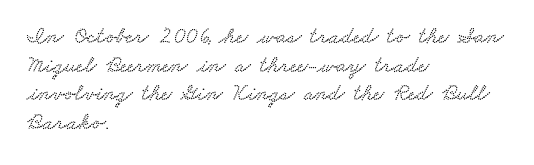
Teacher's note: observe the even left margin — that is flush-left alignment. Students, observe: this is what conventionally led text looks like. A clean baseline with only descenders dipping below it. Each word holds together tightly as a unit, with standard inter-letter gaps.
